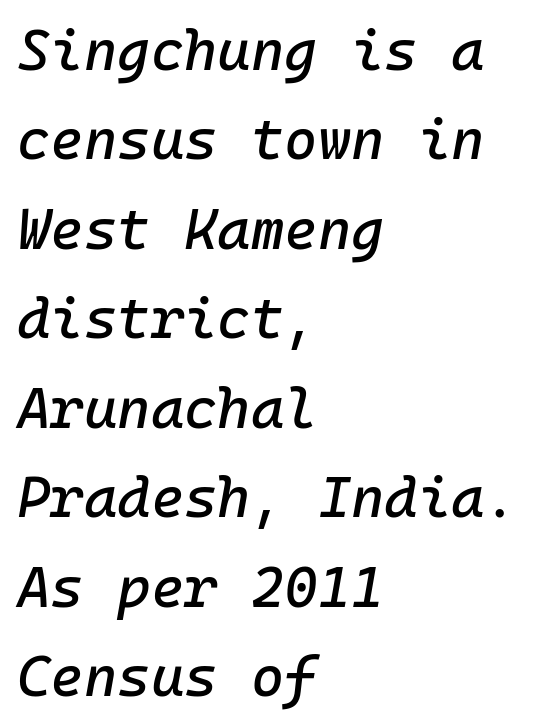
Q: Is the text italic (slanted)? A: Yes, it leans right by about 10 degrees.
Q: Is the text underlined? A: No.
Q: How is the paragraph aligned? A: Left-aligned.
Q: Is the spacing between letters normal or unusually wide? A: Normal.
Q: Is the spacing between lines tight, normal or loose? A: Normal.
Q: Width (condensed, normal, or wide)? A: Normal.
Q: Stroke contrast? A: Low.
Q: x-height? A: Medium.
